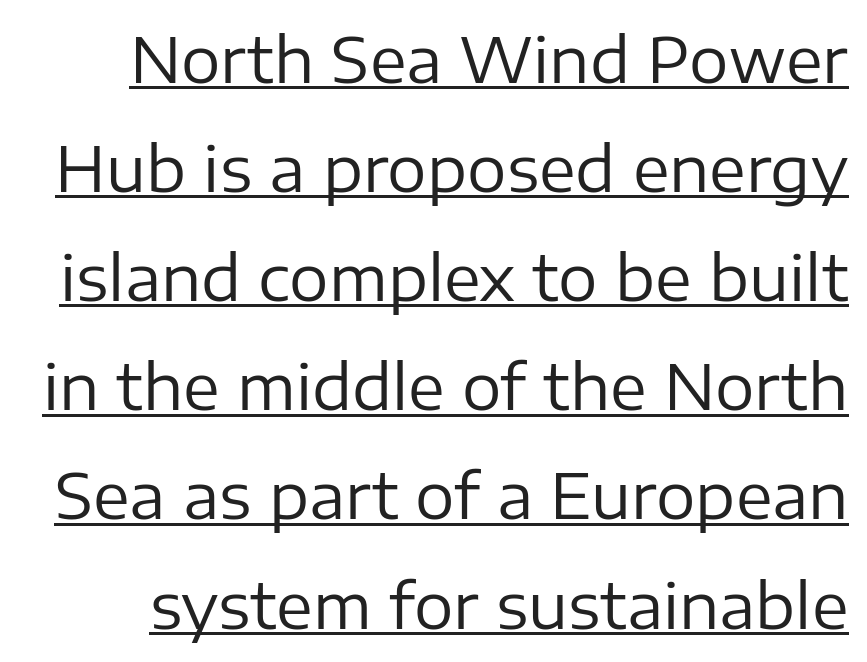
{"serif": "no", "italic": "no", "bold": "no", "weight": "regular", "width": "normal", "stroke_contrast": "low", "x_height": "medium", "monospaced": "no", "underline": "yes", "line_spacing_ratio": 1.76, "letter_spacing": "normal", "letter_spacing_em": 0.0, "glyph_px": 62}
